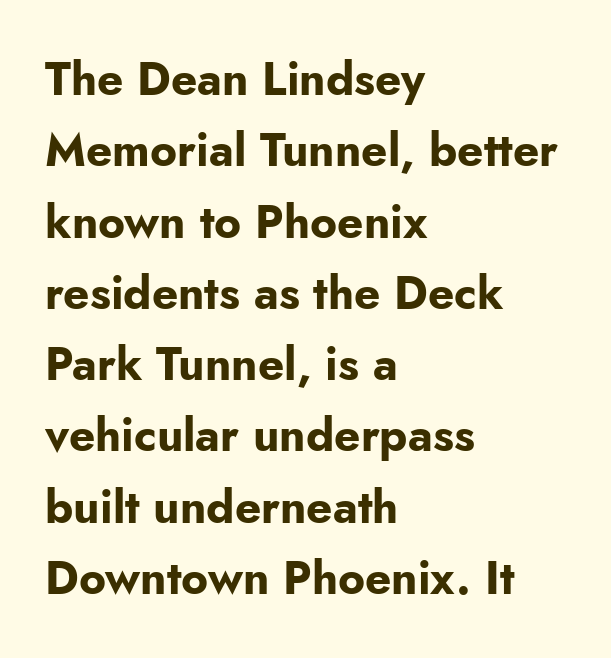
The image shows 46 px bold sans-serif type, upright; set left-aligned, normal line spacing (1.55x), normal letter spacing, not underlined; low stroke contrast and a small x-height.
